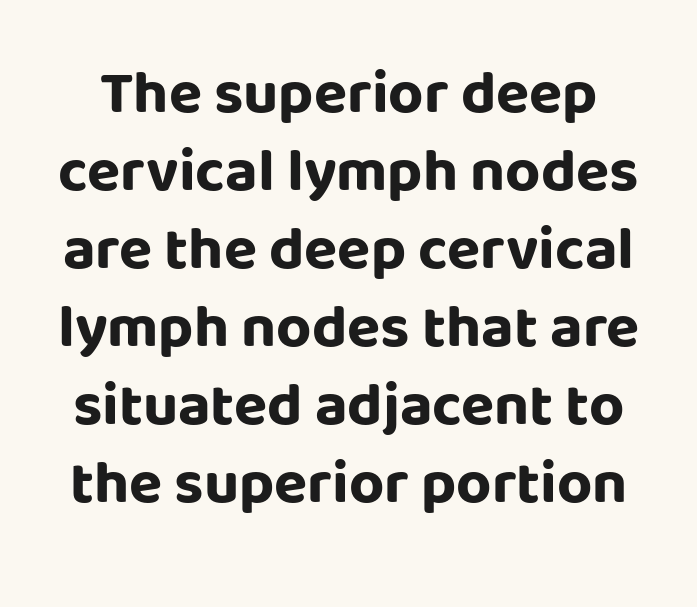
The image shows 61 px bold sans-serif type, upright; set normal line spacing (1.28x), normal letter spacing, not underlined; low stroke contrast and a large x-height.
